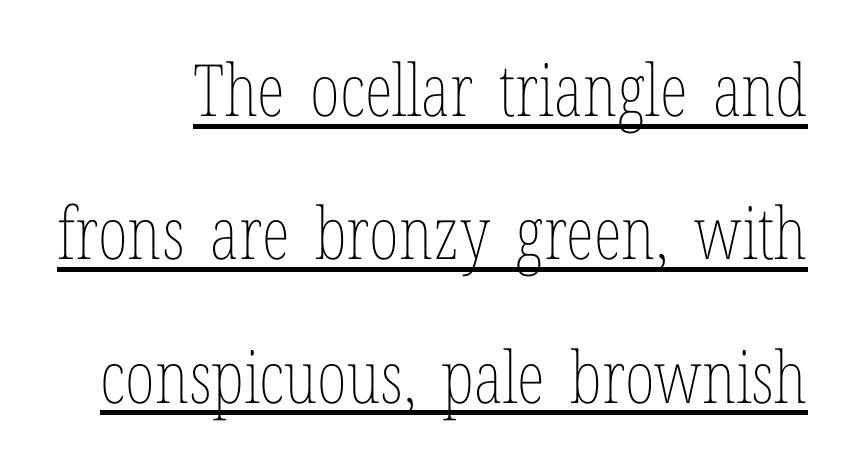
Weight: not bold — regular or lighter. Nobody touched the tracking dial on this one. In designer terms, the underline attribute is active on this setting. Interline gaps are noticeably wide in this sample.
